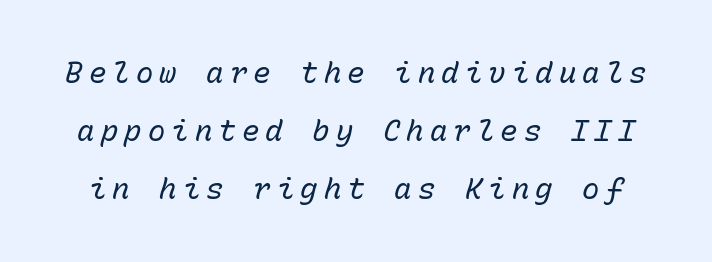
{"italic": "yes", "lean": "right", "slant_degrees": 15, "bold": "no", "weight": "regular", "width": "normal", "stroke_contrast": "low", "x_height": "medium", "monospaced": "yes", "underline": "no", "line_spacing": "loose", "line_spacing_ratio": 2.0, "letter_spacing": "wide", "letter_spacing_em": 0.21, "glyph_px": 29}
